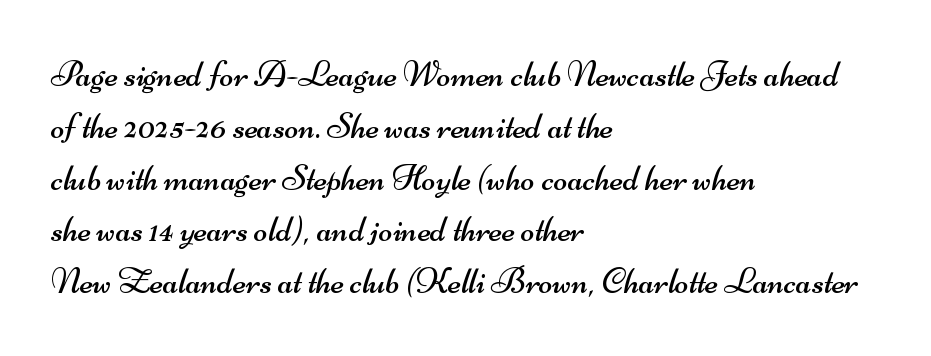
Leading matches the norm, producing a regular column. Grotesque or geometric, the face here clearly has no serifs. Stroke thickness stays within the range of a standard reading face or lighter. Each word holds together tightly as a unit, with standard inter-letter gaps. This sample has the flowing, uneven cadence of proportional lettering.
